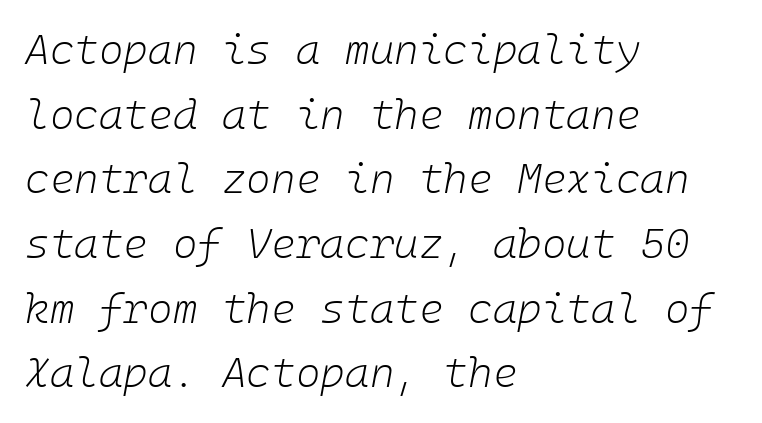
The image shows 42 px light type, italic (leaning right); set left-aligned, normal line spacing (1.54x), normal letter spacing, not underlined; low stroke contrast and a medium x-height.
